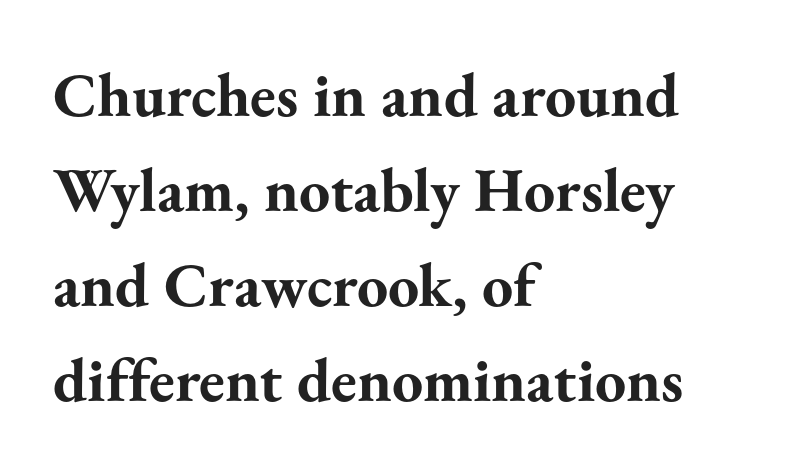
In terms of letterspacing, this is plain default setting. The baseline area is clear. Spacing verdict: proportional, widths tailored to each character. The passage is arranged the way most books set body copy — flush left.
